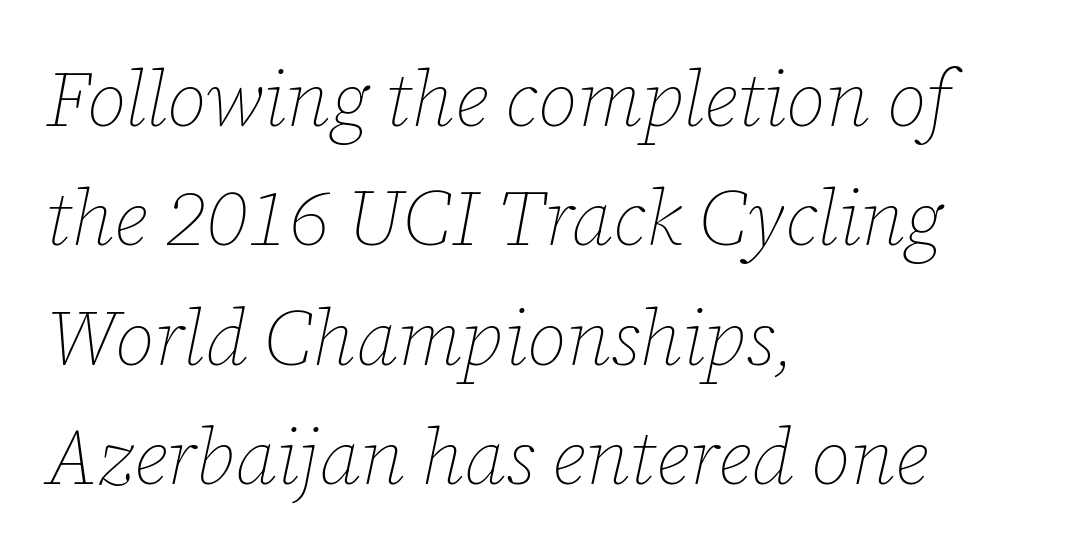
{"italic": "yes", "lean": "right", "slant_degrees": 12, "bold": "no", "weight": "thin", "width": "normal", "stroke_contrast": "low", "x_height": "medium", "monospaced": "no", "underline": "no", "align": "left", "line_spacing": "normal", "line_spacing_ratio": 1.53, "letter_spacing": "normal", "letter_spacing_em": 0.0, "glyph_px": 78}
